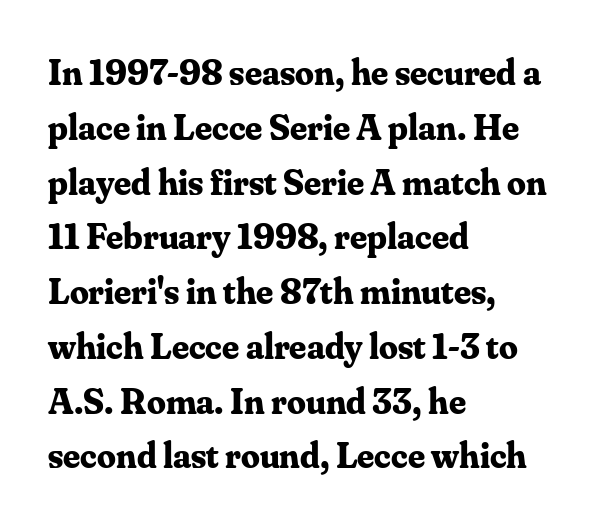
Stroke terminals: seriffed. Rendered with straight, roman letterforms. The passage shown is emphatically bold. This sample uses plain, unmodified letter spacing. Rows of type keep a routine distance in the vertical direction.
